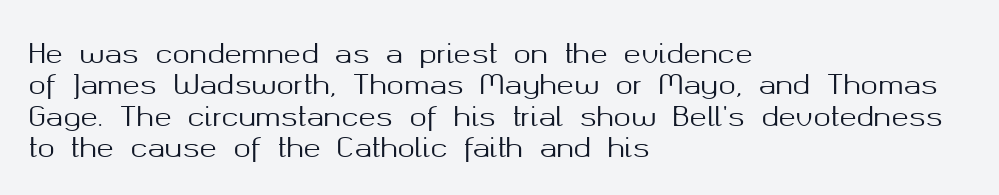
{"italic": "no", "underline": "no", "align": "left", "line_spacing_ratio": 1.21, "letter_spacing": "normal", "letter_spacing_em": 0.0, "glyph_px": 26}
